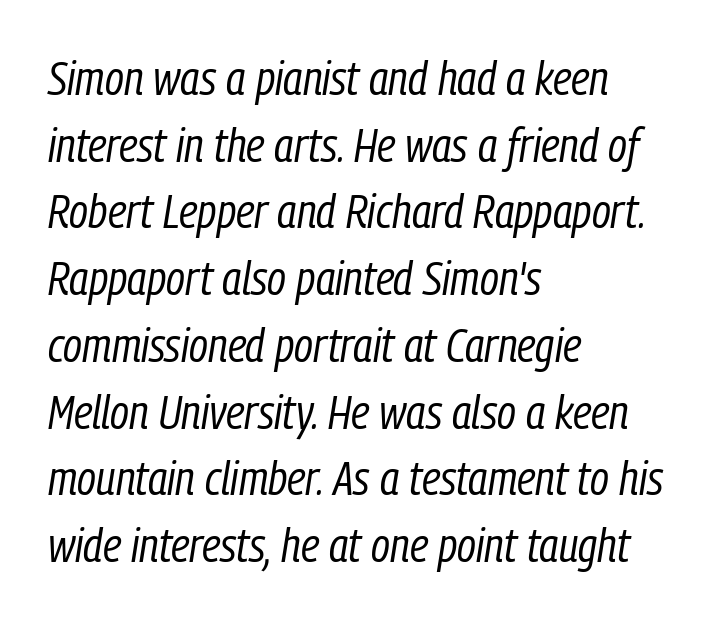
The image shows 48 px regular-weight, condensed type, italic (leaning right); set left-aligned, normal line spacing (1.39x), normal letter spacing, not underlined; low stroke contrast and a medium x-height.
